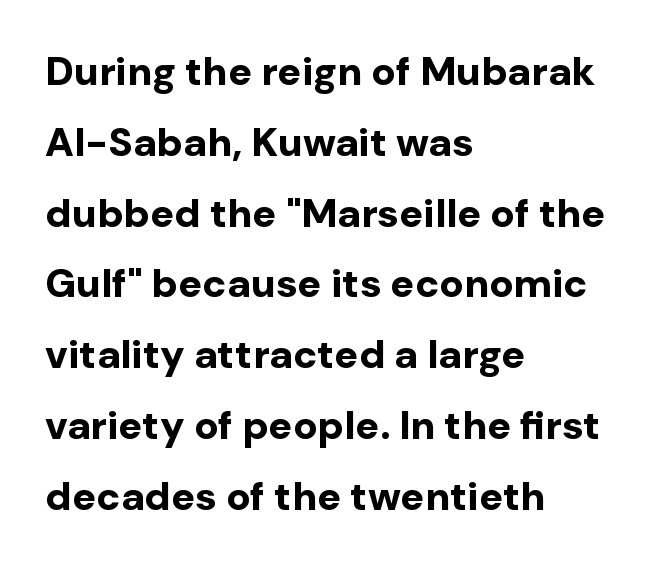
Does the weight exceed regular? Yes, all the way to bold. The words here are not underlined. Is this a fixed-width face? No — the glyphs have proportional, varying widths. How are the letters spaced? Ordinarily, with no added tracking.
